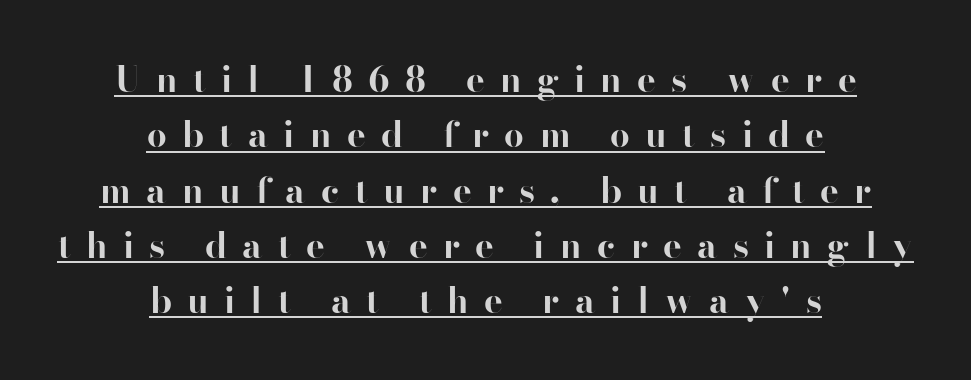
Q: Is the text bold? A: Yes.
Q: Is the text italic (slanted)? A: No, it is upright.
Q: Is the typeface a serif or a sans-serif typeface? A: Sans-serif.
Q: Is the text underlined? A: Yes.
Q: How is the paragraph aligned? A: Centered.
Q: Is the spacing between letters normal or unusually wide? A: Unusually wide.
Q: Is the spacing between lines tight, normal or loose? A: Normal.
Q: Width (condensed, normal, or wide)? A: Normal.
Q: Stroke contrast? A: High.
Q: x-height? A: Small.
Q: Monospaced? A: No.
